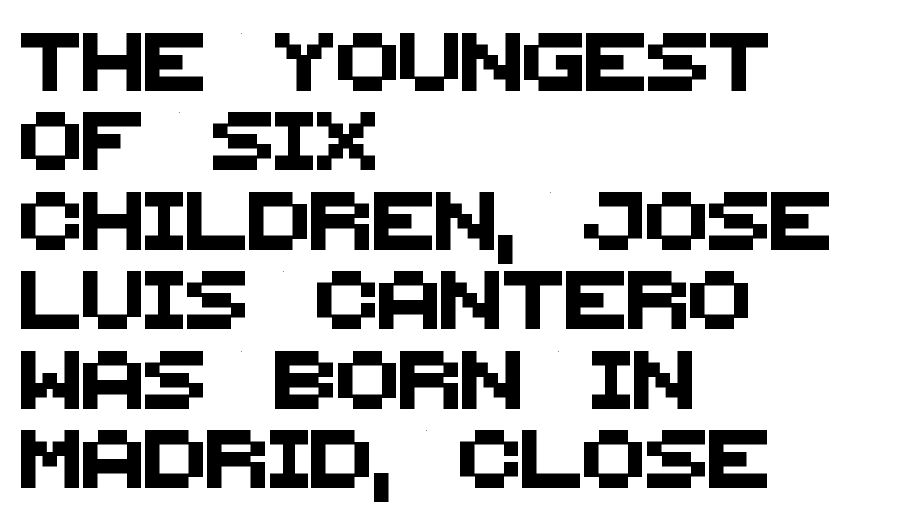
The image shows 58 px sans-serif type; set left-aligned, normal line spacing (1.37x), normal letter spacing, not underlined; medium stroke contrast and a large x-height.
